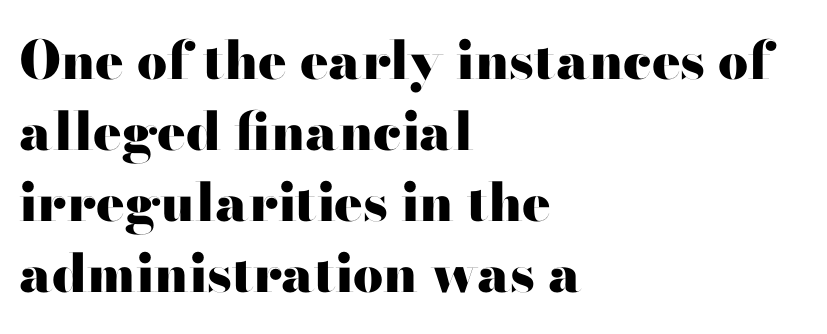
Designer's note — italics off, roman on. Vertically, the passage feels balanced, rows spaced as you'd expect. A dark, heavy texture on the line: the type is bold. The rag falls on the right side of this text block.
